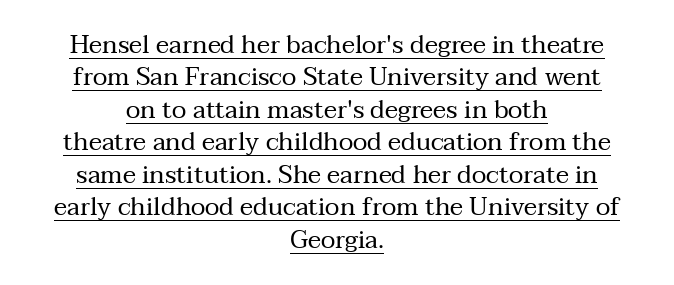
{"italic": "no", "bold": "no", "underline": "yes", "align": "center", "line_spacing": "normal", "line_spacing_ratio": 1.3, "letter_spacing": "normal", "letter_spacing_em": 0.0, "glyph_px": 25}
